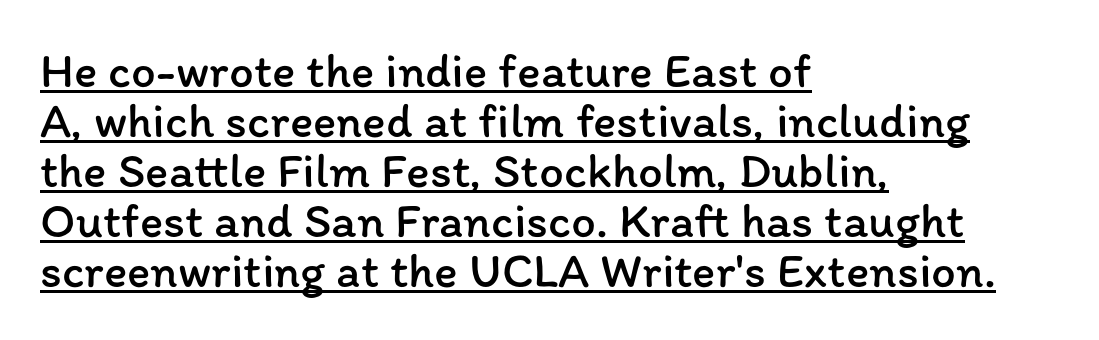
The image shows 49 px regular-weight type, upright; set left-aligned, tight line spacing (1.02x), normal letter spacing, underlined; low stroke contrast and a medium x-height.
